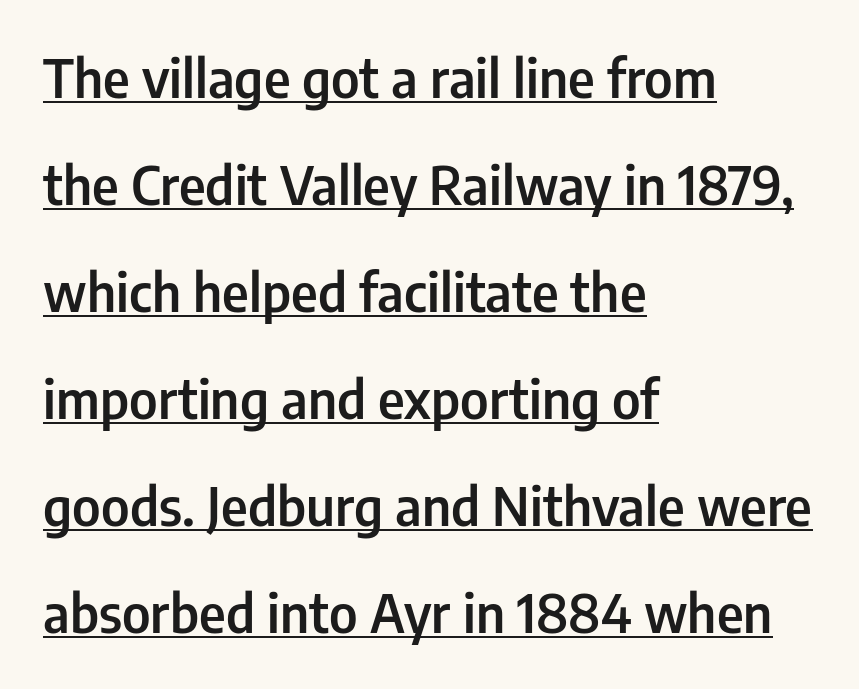
The image shows 53 px semibold, condensed sans-serif type, upright; set left-aligned, loose line spacing (2.02x), normal letter spacing, underlined; low stroke contrast and a medium x-height.
